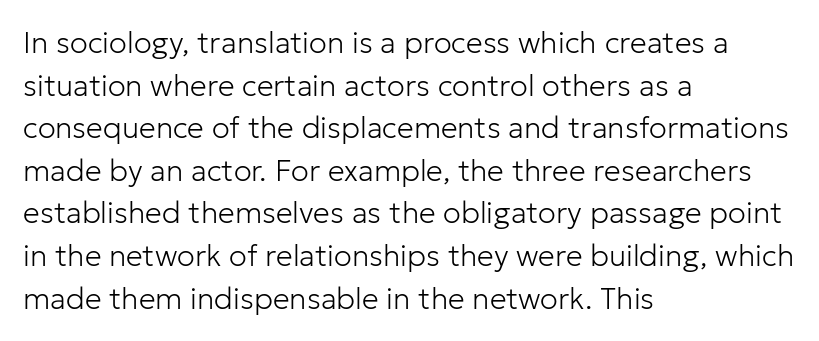
{"serif": "no", "italic": "no", "bold": "no", "weight": "light", "width": "normal", "stroke_contrast": "low", "x_height": "medium", "monospaced": "no", "underline": "no", "align": "left", "line_spacing": "normal", "line_spacing_ratio": 1.42, "letter_spacing": "normal", "letter_spacing_em": 0.0, "glyph_px": 30}
